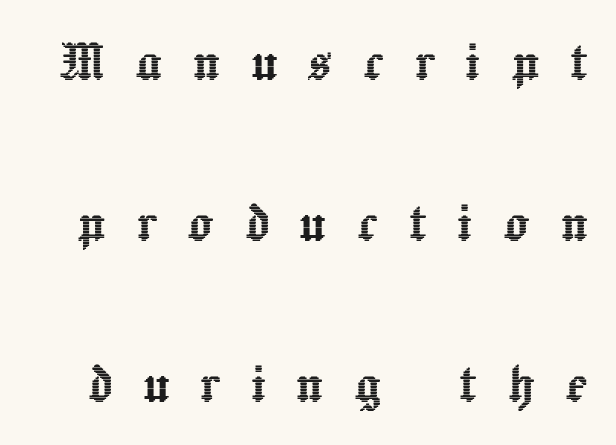
Q: Is the text italic (slanted)? A: No, it is upright.
Q: Is the text underlined? A: No.
Q: Is the spacing between letters normal or unusually wide? A: Unusually wide.
Q: Is the spacing between lines tight, normal or loose? A: Loose.
Q: Width (condensed, normal, or wide)? A: Normal.
Q: x-height? A: Medium.
Q: Monospaced? A: No.
